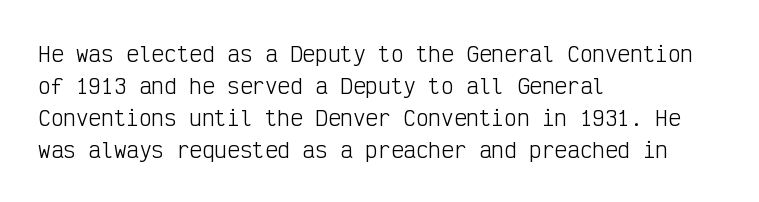
{"italic": "no", "bold": "no", "underline": "no", "align": "left", "line_spacing": "normal", "line_spacing_ratio": 1.52, "letter_spacing": "normal", "letter_spacing_em": 0.0, "glyph_px": 21}
